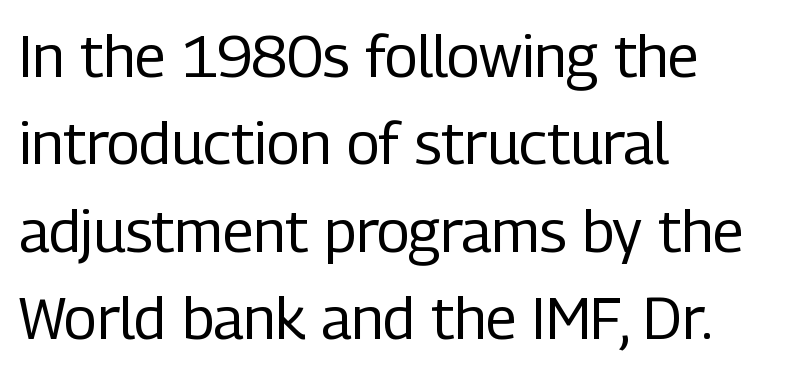
The baseline area is clear. Rows of type keep a routine distance in the vertical direction. This sample uses plain, unmodified letter spacing. Line starts are locked; line ends wander. Ordinary non-slanted type is in use. Think of a printed novel: that variable character pitch is what you see here.
